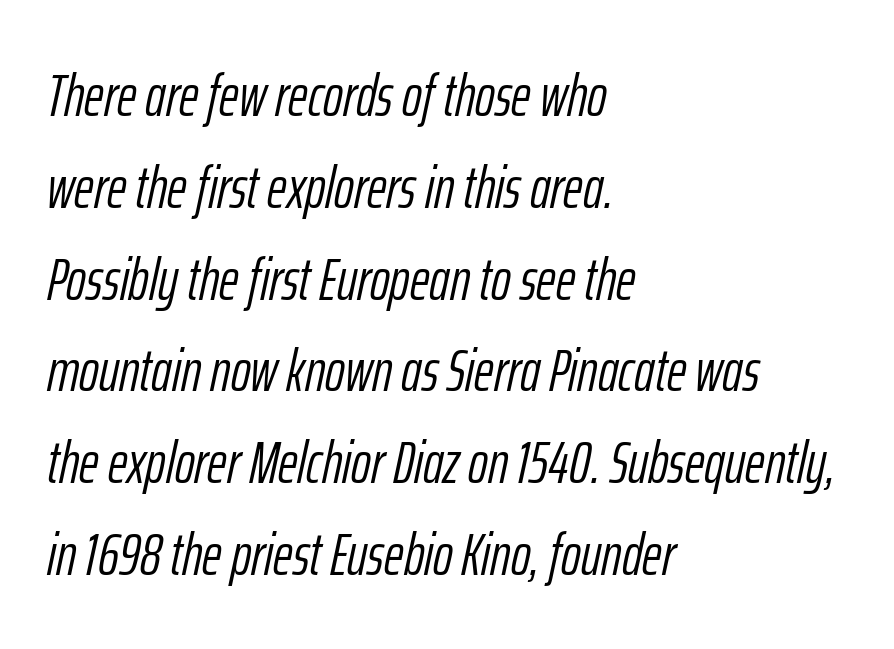
Q: Is the text bold? A: No.
Q: Is the text italic (slanted)? A: Yes, it leans right by about 12 degrees.
Q: Is the text underlined? A: No.
Q: How is the paragraph aligned? A: Left-aligned.
Q: Is the spacing between letters normal or unusually wide? A: Normal.
Q: Is the spacing between lines tight, normal or loose? A: Normal.
Q: Width (condensed, normal, or wide)? A: Condensed.
Q: Stroke contrast? A: Low.
Q: x-height? A: Medium.
Q: Monospaced? A: No.
